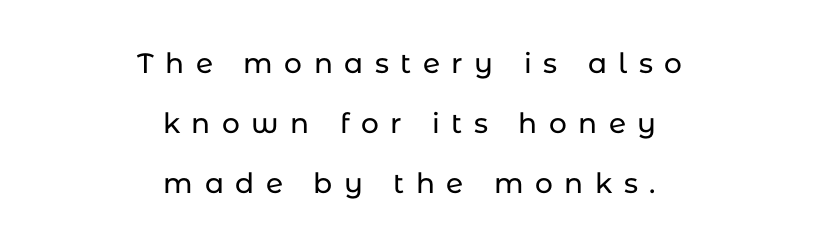
The strip under each line holds only bare page. Caption: expanded tracking, letters set apart. These lines stand farther apart than default settings would place them. A roman cut, with each character standing at attention. You can tell from the bare stems that sans-serif type was used.
